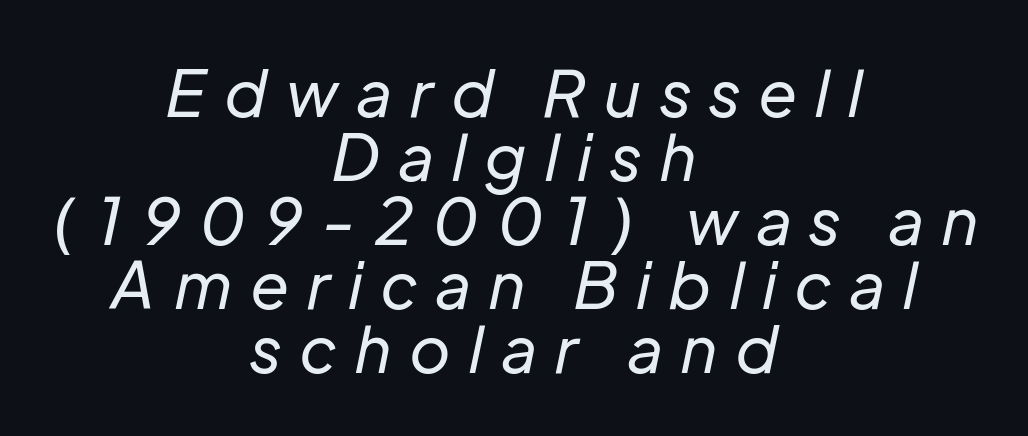
Q: Is the text bold? A: No.
Q: Is the text italic (slanted)? A: Yes, it leans right by about 12 degrees.
Q: Is the text underlined? A: No.
Q: How is the paragraph aligned? A: Centered.
Q: Is the spacing between letters normal or unusually wide? A: Unusually wide.
Q: Is the spacing between lines tight, normal or loose? A: Tight.
Q: Width (condensed, normal, or wide)? A: Normal.
Q: Stroke contrast? A: Low.
Q: x-height? A: Medium.
Q: Monospaced? A: No.
